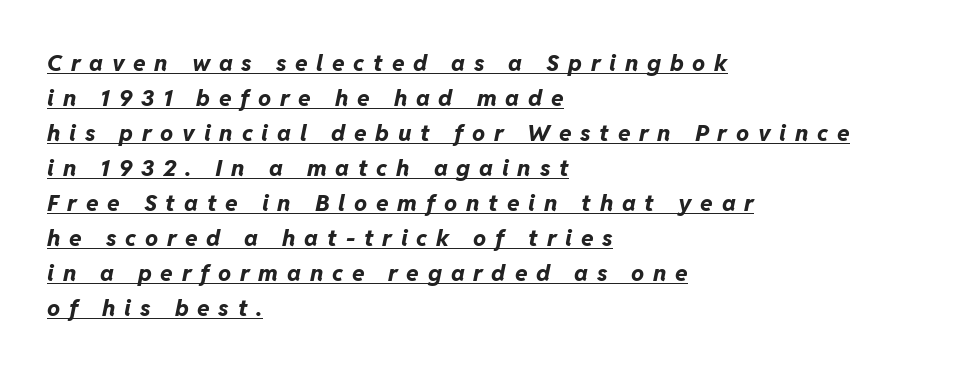
{"italic": "yes", "lean": "right", "slant_degrees": 11, "bold": "yes", "underline": "yes", "align": "left", "line_spacing": "normal", "line_spacing_ratio": 1.52, "letter_spacing": "wide", "letter_spacing_em": 0.38, "glyph_px": 23}
